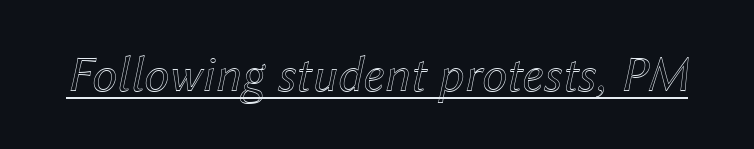
{"italic": "yes", "lean": "right", "slant_degrees": 12, "width": "normal", "x_height": "medium", "monospaced": "no", "underline": "yes", "letter_spacing": "normal", "letter_spacing_em": 0.0, "glyph_px": 51}
